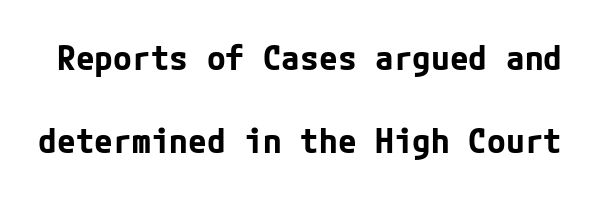
{"serif": "no", "italic": "no", "bold": "yes", "weight": "bold", "width": "normal", "stroke_contrast": "low", "x_height": "medium", "underline": "no", "line_spacing": "loose", "line_spacing_ratio": 2.44, "letter_spacing": "normal", "letter_spacing_em": 0.0, "glyph_px": 34}
